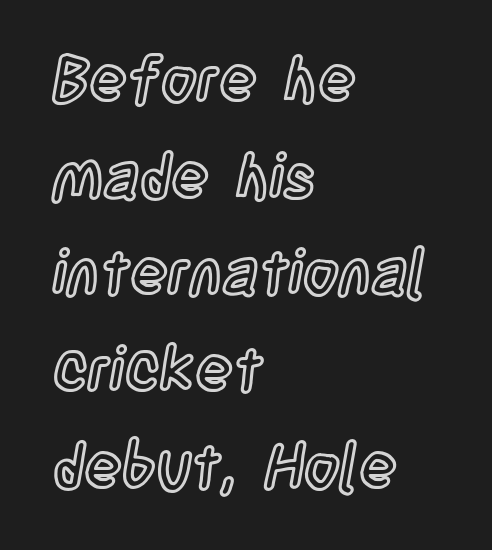
{"width": "condensed", "x_height": "large", "monospaced": "no", "underline": "no", "align": "left", "line_spacing": "normal", "line_spacing_ratio": 1.56, "letter_spacing": "normal", "letter_spacing_em": 0.0, "glyph_px": 62}
